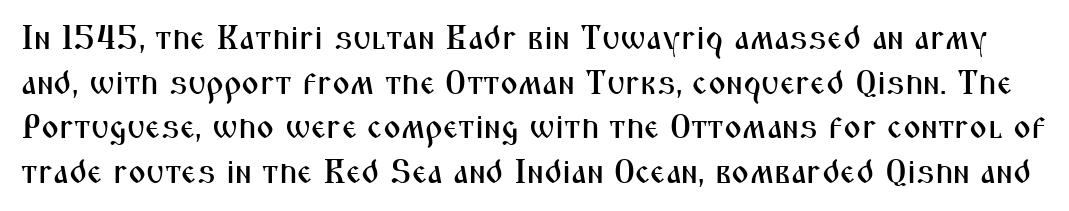
The typography opts for an upright posture over an oblique one. Summary of vertical rhythm: regular, with standard interline spacing. Are there feet on the stems? There aren't — it's a sans. A typesetter would call this proportional, since set widths differ per character.
